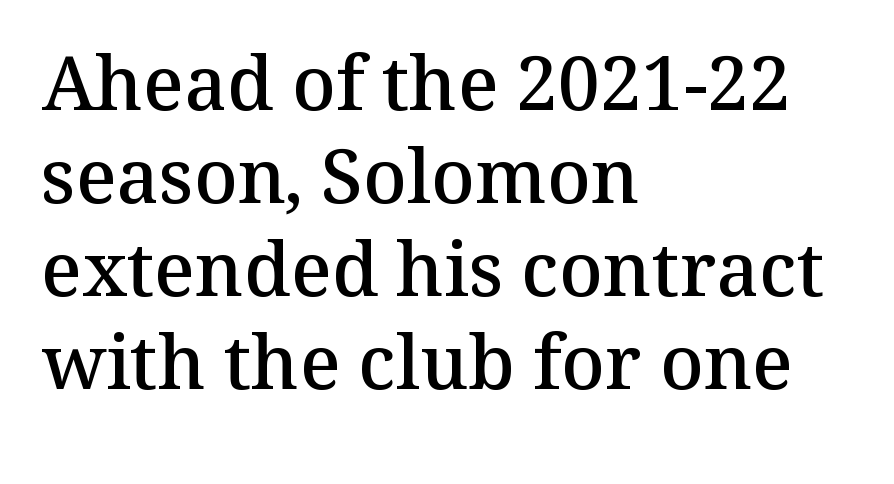
{"serif": "yes", "italic": "no", "bold": "semi", "weight": "semibold", "width": "normal", "stroke_contrast": "medium", "x_height": "medium", "monospaced": "no", "underline": "no", "align": "left", "line_spacing_ratio": 1.24, "letter_spacing": "normal", "letter_spacing_em": 0.0, "glyph_px": 75}
